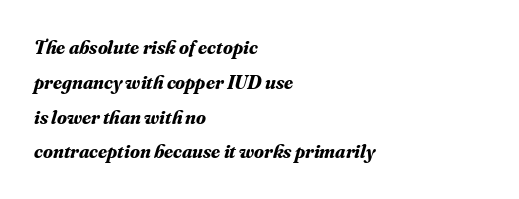
The rendering keeps characters at their native spacing. Compared with a centered layout, this one pins lines to the left instead. A full-strength bold gives these letters their thick strokes. Check under the words: just untouched page. The rendering applies a slant to the glyphs.
